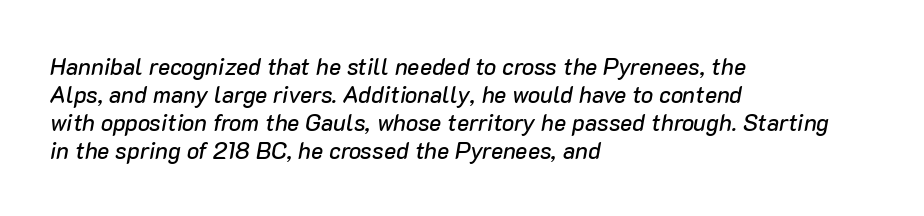
This sample uses an oblique cut, with every glyph tilted off the vertical. Look at the tracking — it's just the regular setting, nothing added. The string is rendered with underlining switched off. A student would call this left alignment; a typographer would say flush left, rag right.
